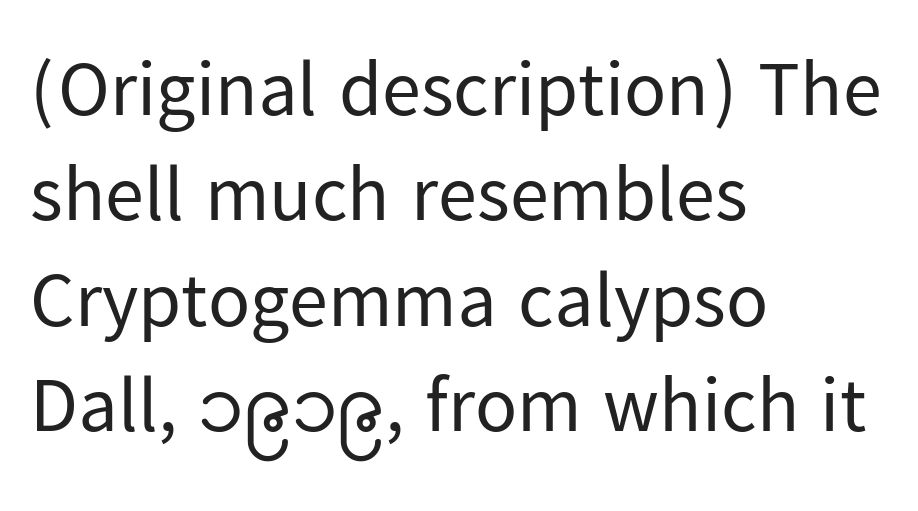
Q: Is the text bold? A: No.
Q: Is the text italic (slanted)? A: No, it is upright.
Q: Is the typeface a serif or a sans-serif typeface? A: Sans-serif.
Q: Is the text underlined? A: No.
Q: How is the paragraph aligned? A: Left-aligned.
Q: Is the spacing between letters normal or unusually wide? A: Normal.
Q: Is the spacing between lines tight, normal or loose? A: Normal.
Q: Width (condensed, normal, or wide)? A: Normal.
Q: Stroke contrast? A: Low.
Q: x-height? A: Medium.
Q: Monospaced? A: No.
